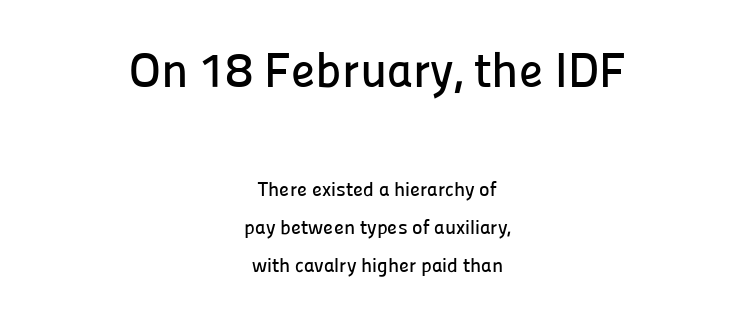
Q: Is the text italic (slanted)? A: No, it is upright.
Q: Is the typeface a serif or a sans-serif typeface? A: Sans-serif.
Q: Is the text underlined? A: No.
Q: How is the paragraph aligned? A: Centered.
Q: Is the spacing between letters normal or unusually wide? A: Normal.
Q: Which block of text is set in a larger size, the first (top) or the second (bottom)? A: The first (top) one.
Q: Width (condensed, normal, or wide)? A: Normal.
Q: Stroke contrast? A: Low.
Q: x-height? A: Medium.
Q: Monospaced? A: No.
